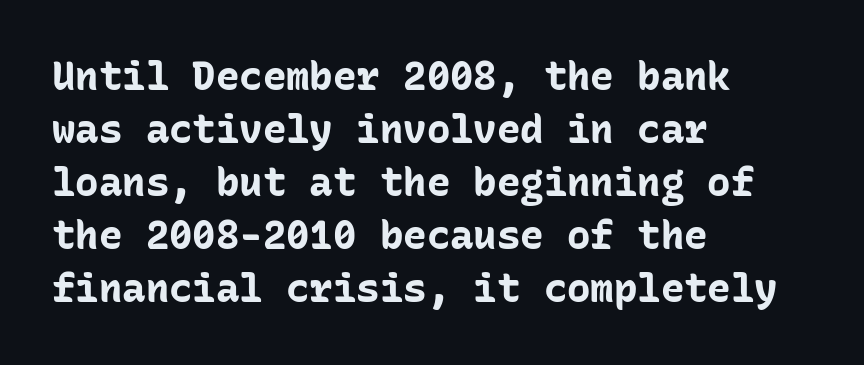
{"serif": "no", "italic": "no", "bold": "yes", "weight": "bold", "width": "normal", "stroke_contrast": "low", "x_height": "medium", "monospaced": "yes", "underline": "no", "align": "left", "line_spacing": "normal", "line_spacing_ratio": 1.36, "letter_spacing": "normal", "letter_spacing_em": 0.0, "glyph_px": 39}
